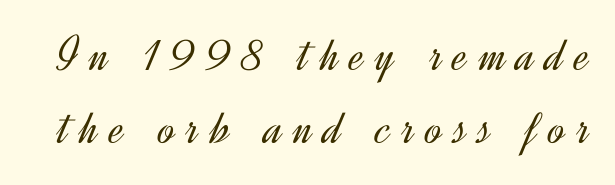
The image shows 51 px light sans-serif type; set normal line spacing (1.44x), unusually wide letter spacing (+0.22 em), not underlined; a small x-height.
